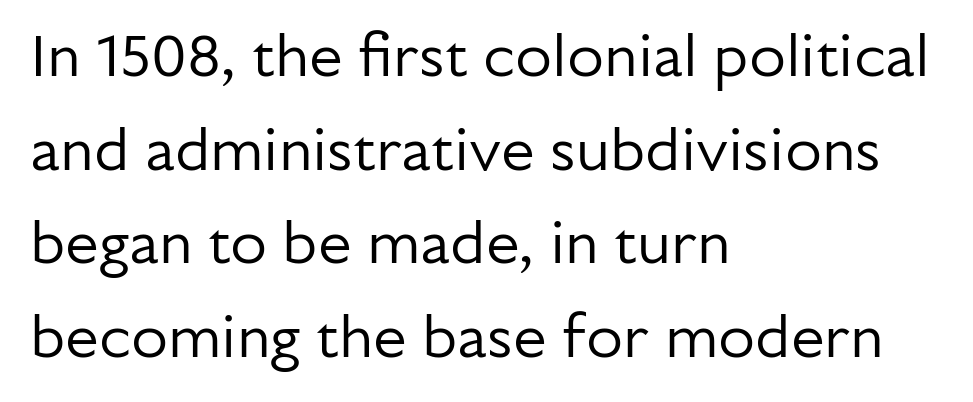
Alignment: flush left. Here the designer chose a conventional face with non-uniform glyph widths. The typeface chosen for these lines omits serifs. Look at the tracking — it's just the regular setting, nothing added. Regarding leading, the lines here are spaced in the standard way.
